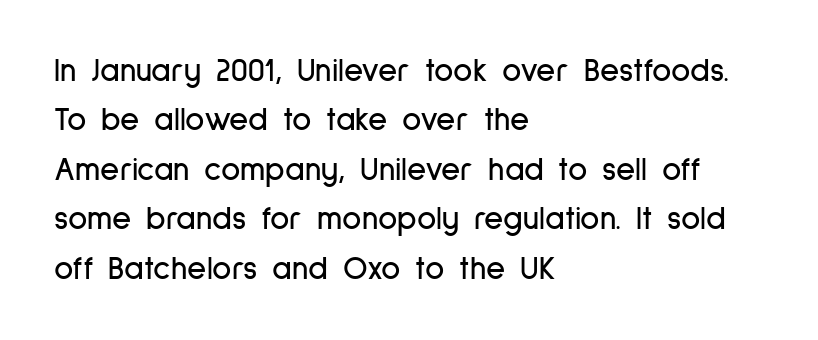
{"serif": "no", "italic": "no", "width": "condensed", "stroke_contrast": "low", "x_height": "medium", "monospaced": "no", "underline": "no", "align": "left", "line_spacing": "normal", "line_spacing_ratio": 1.5, "letter_spacing": "normal", "letter_spacing_em": 0.0, "glyph_px": 33}
